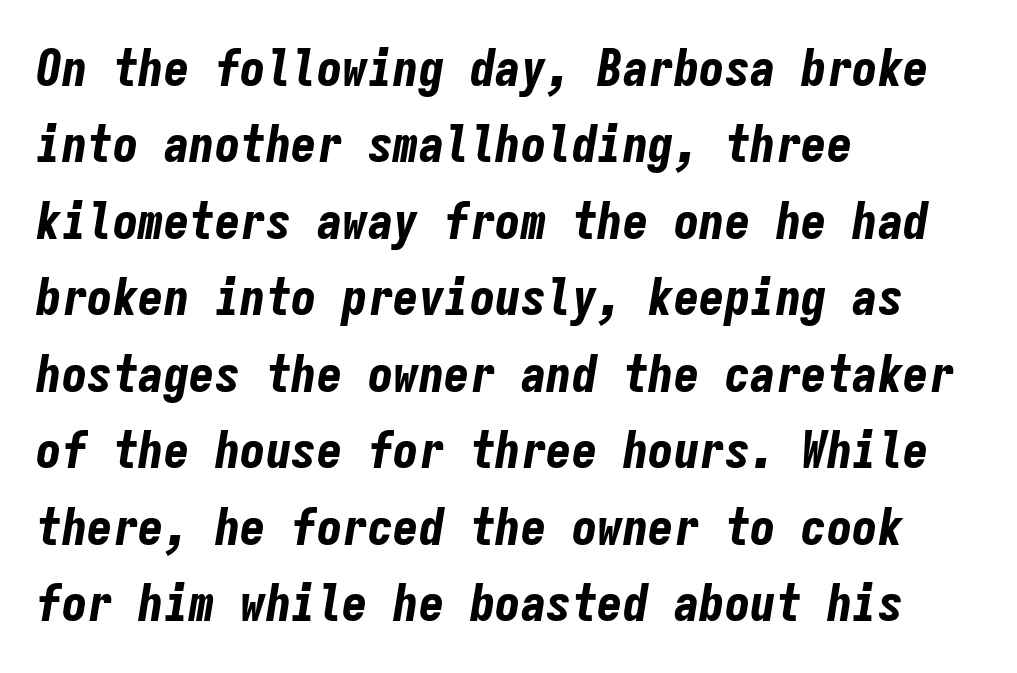
Style check: oblique. Unmarked baselines from the first word to the last. The vertical gap from one line to the next is medium. Emphasis by weight is at full strength: bold. A typesetter would call this zero additional tracking.
